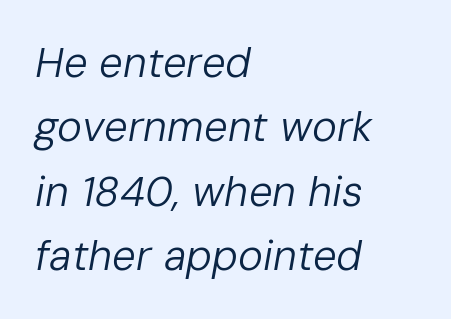
Q: Is the text bold? A: No.
Q: Is the text italic (slanted)? A: Yes, it leans right by about 10 degrees.
Q: Is the text underlined? A: No.
Q: How is the paragraph aligned? A: Left-aligned.
Q: Is the spacing between letters normal or unusually wide? A: Normal.
Q: Is the spacing between lines tight, normal or loose? A: Normal.
Q: Width (condensed, normal, or wide)? A: Normal.
Q: Stroke contrast? A: Low.
Q: x-height? A: Medium.
Q: Monospaced? A: No.
